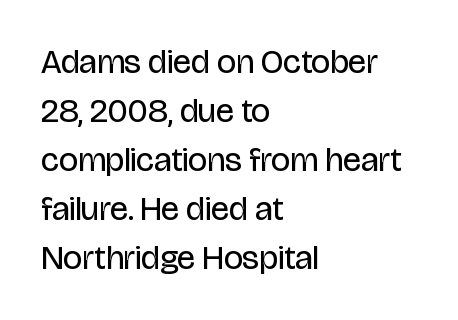
The image shows 34 px regular-weight, condensed sans-serif type, upright; set left-aligned, normal line spacing (1.44x), normal letter spacing, not underlined; low stroke contrast and a large x-height.
